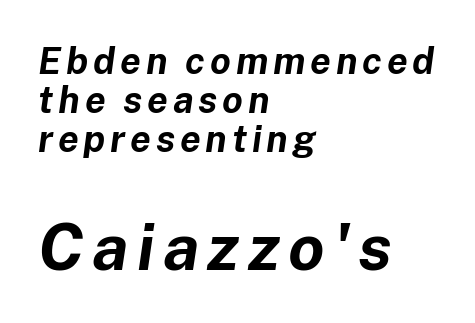
{"italic": "yes", "lean": "right", "slant_degrees": 8, "bold": "yes", "weight": "bold", "width": "normal", "stroke_contrast": "low", "x_height": "medium", "monospaced": "no", "underline": "no", "align": "left", "line_spacing": "tight", "line_spacing_ratio": 1.06, "larger_block": "second", "size_ratio": 1.76, "glyph_px": 65}
